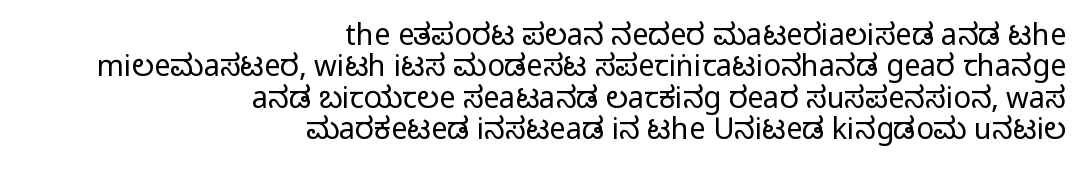
Q: Is the text italic (slanted)? A: No, it is upright.
Q: Is the typeface a serif or a sans-serif typeface? A: Sans-serif.
Q: Is the text underlined? A: No.
Q: How is the paragraph aligned? A: Right-aligned.
Q: Is the spacing between letters normal or unusually wide? A: Normal.
Q: Is the spacing between lines tight, normal or loose? A: Tight.
Q: Width (condensed, normal, or wide)? A: Condensed.
Q: Stroke contrast? A: Medium.
Q: Monospaced? A: No.
